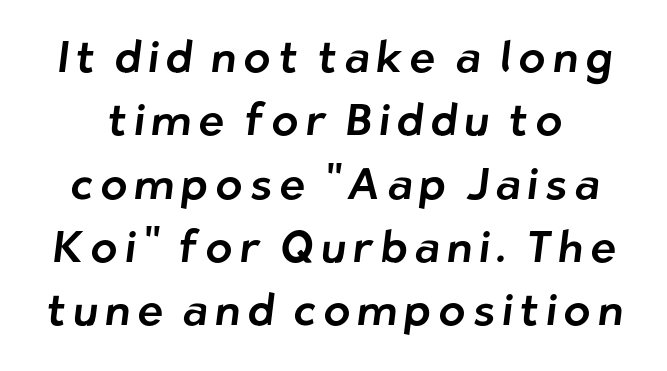
Nothing sits at the stroke ends, so this counts as sans-serif. The words here are not underlined. This sample has the flowing, uneven cadence of proportional lettering. The passage shown stacks its lines at a standard gap.
